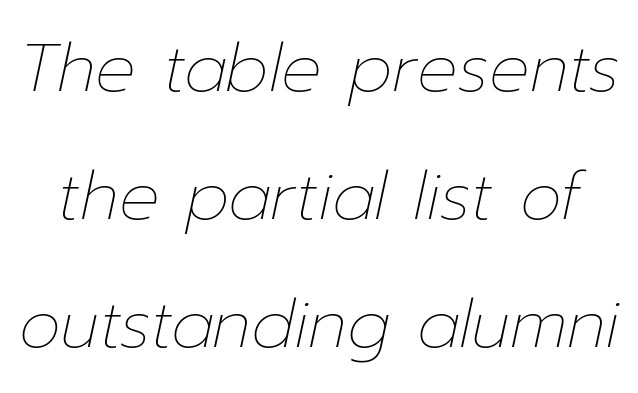
The image shows 67 px thin type, italic (leaning right); set loose line spacing (1.91x), normal letter spacing, not underlined; low stroke contrast and a medium x-height.
